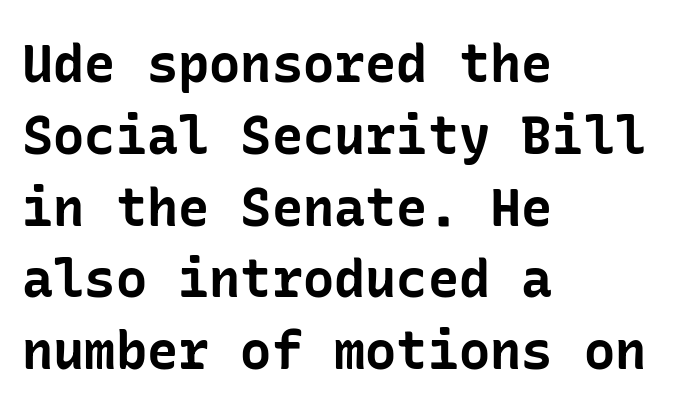
Q: Is the text bold? A: Yes.
Q: Is the text italic (slanted)? A: No, it is upright.
Q: Is the typeface a serif or a sans-serif typeface? A: Sans-serif.
Q: Is the text underlined? A: No.
Q: How is the paragraph aligned? A: Left-aligned.
Q: Is the spacing between letters normal or unusually wide? A: Normal.
Q: Is the spacing between lines tight, normal or loose? A: Normal.
Q: Width (condensed, normal, or wide)? A: Normal.
Q: Stroke contrast? A: Low.
Q: x-height? A: Medium.
